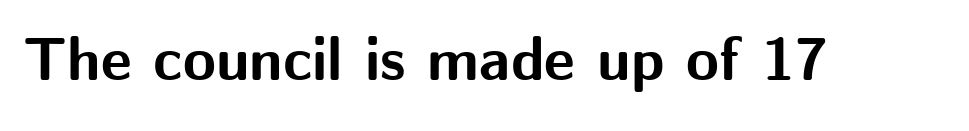
Q: Is the text bold? A: Yes.
Q: Is the text italic (slanted)? A: No, it is upright.
Q: Is the typeface a serif or a sans-serif typeface? A: Sans-serif.
Q: Is the text underlined? A: No.
Q: Is the spacing between letters normal or unusually wide? A: Normal.
Q: Width (condensed, normal, or wide)? A: Normal.
Q: Stroke contrast? A: Medium.
Q: x-height? A: Medium.
Q: Monospaced? A: No.
